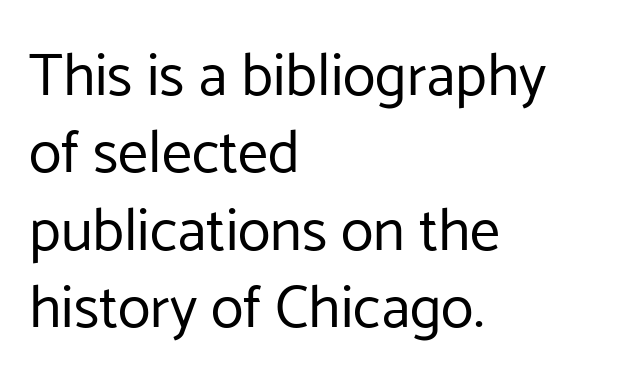
The image shows 60 px regular-weight sans-serif type, upright; set left-aligned, normal line spacing (1.29x), normal letter spacing, not underlined; low stroke contrast and a medium x-height.
